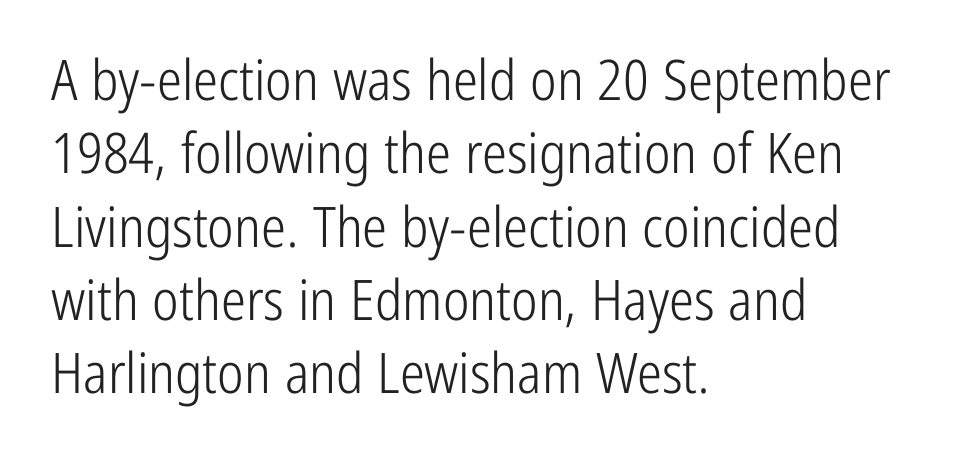
This rendering employs a face without finishing strokes, i.e., a sans-serif. Normally led — the rows are evenly, conventionally spaced. Italic: no, the glyphs are upright roman. All the whitespace from short lines collects on the right. The rendering uses natural spacing where letterforms have individual widths.
